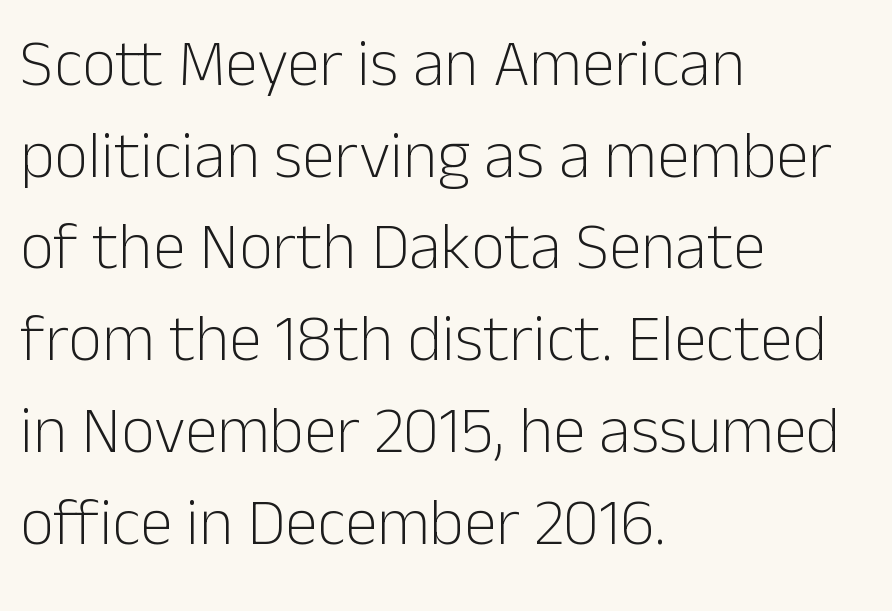
{"serif": "no", "italic": "no", "bold": "no", "weight": "light", "width": "normal", "stroke_contrast": "low", "x_height": "medium", "monospaced": "no", "underline": "no", "align": "left", "line_spacing": "normal", "line_spacing_ratio": 1.39, "letter_spacing": "normal", "letter_spacing_em": 0.0, "glyph_px": 66}
